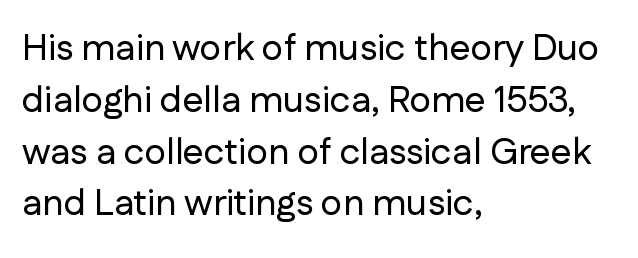
The image shows 37 px sans-serif type, upright; set left-aligned, normal line spacing (1.4x), normal letter spacing, not underlined; low stroke contrast and a medium x-height.
